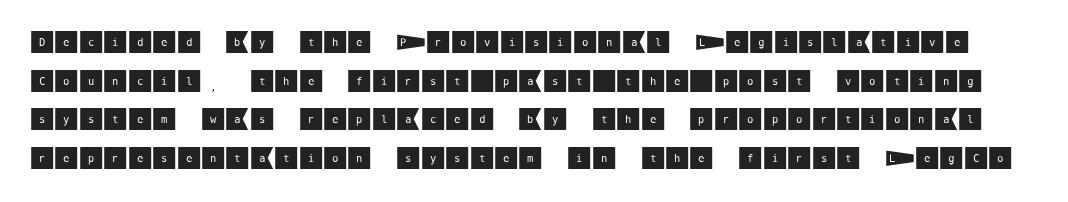
This is the regular roman posture of the typeface. Check the space under the baseline: it is left empty. Does extra space separate the letters? No, they use regular spacing. Leading: standard.
